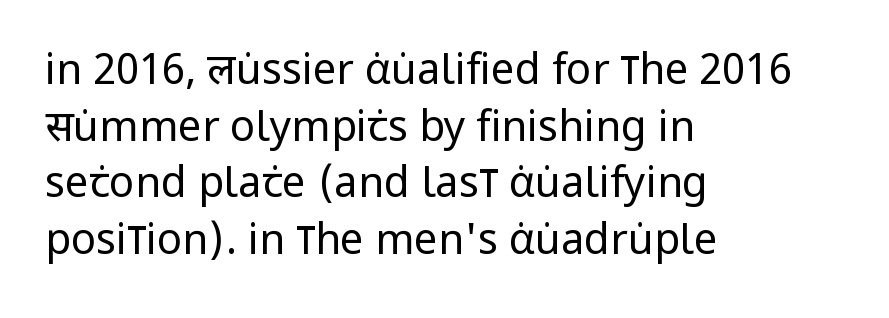
Q: Is the text bold? A: No.
Q: Is the text italic (slanted)? A: No, it is upright.
Q: Is the typeface a serif or a sans-serif typeface? A: Sans-serif.
Q: Is the text underlined? A: No.
Q: How is the paragraph aligned? A: Left-aligned.
Q: Is the spacing between letters normal or unusually wide? A: Normal.
Q: Is the spacing between lines tight, normal or loose? A: Normal.
Q: Width (condensed, normal, or wide)? A: Condensed.
Q: Stroke contrast? A: Low.
Q: x-height? A: Large.
Q: Monospaced? A: No.
